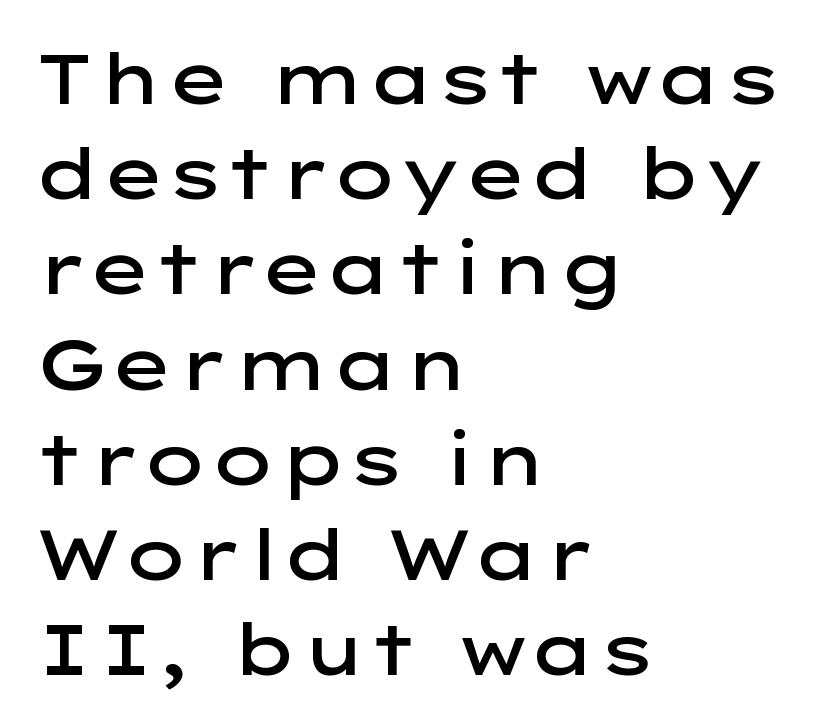
The image shows 70 px semibold, wide sans-serif type, upright; set left-aligned, normal line spacing (1.36x), normal letter spacing, not underlined; low stroke contrast and a medium x-height.
